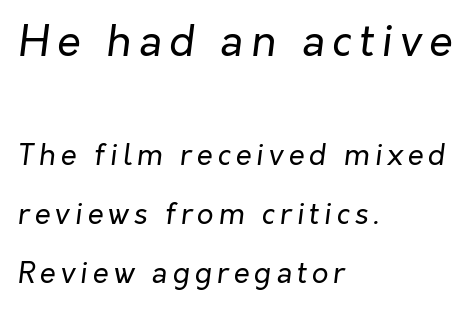
Q: Is the text bold? A: No.
Q: Is the text italic (slanted)? A: Yes, it leans right by about 7 degrees.
Q: Is the text underlined? A: No.
Q: How is the paragraph aligned? A: Left-aligned.
Q: Is the spacing between lines tight, normal or loose? A: Loose.
Q: Which block of text is set in a larger size, the first (top) or the second (bottom)? A: The first (top) one.
Q: Width (condensed, normal, or wide)? A: Normal.
Q: Stroke contrast? A: Low.
Q: x-height? A: Medium.
Q: Monospaced? A: No.
